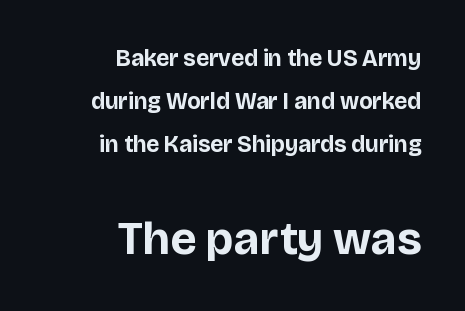
Is this a sans? Yes — the strokes have no serifs. When letters stand straight like this, we call the style roman or upright. Leftover space on each line is placed entirely before the opening word. A clean baseline with only descenders dipping below it. Think of a printed novel: that variable character pitch is what you see here. Size contrast runs from small at the top to large at the bottom.
